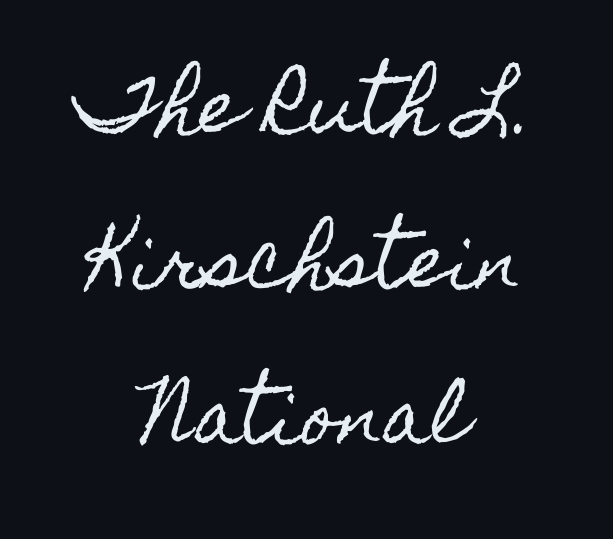
The image shows 72 px condensed type; set centered, loose line spacing (2.15x), normal letter spacing, not underlined; a small x-height.
